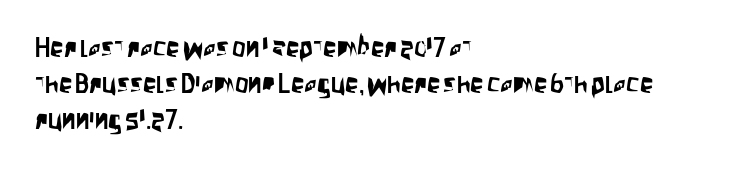
The image shows 27 px text type, upright; set left-aligned, normal line spacing (1.33x), normal letter spacing, not underlined.
